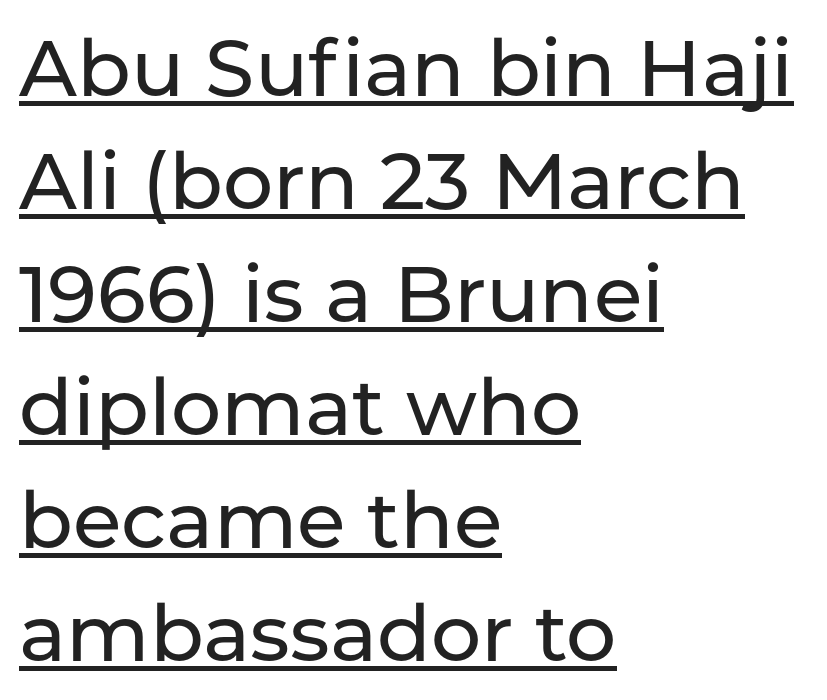
{"serif": "no", "italic": "no", "width": "normal", "stroke_contrast": "low", "x_height": "medium", "monospaced": "no", "underline": "yes", "align": "left", "line_spacing": "normal", "line_spacing_ratio": 1.43, "letter_spacing": "normal", "letter_spacing_em": 0.0, "glyph_px": 79}
